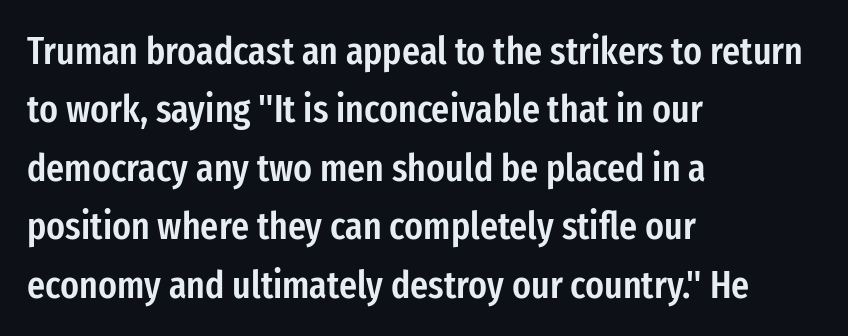
{"serif": "no", "italic": "no", "bold": "semi", "weight": "semibold", "width": "condensed", "stroke_contrast": "low", "x_height": "medium", "monospaced": "no", "underline": "no", "align": "left", "line_spacing": "normal", "line_spacing_ratio": 1.5, "letter_spacing": "normal", "letter_spacing_em": 0.0, "glyph_px": 39}
